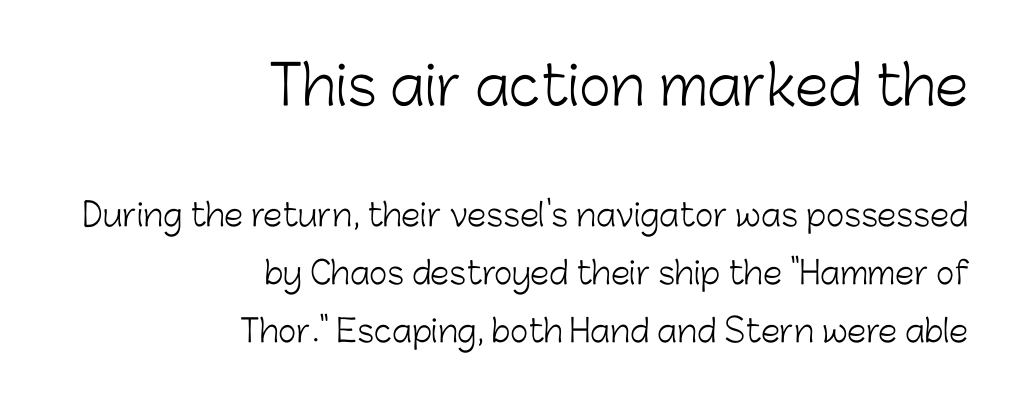
{"serif": "no", "italic": "no", "bold": "no", "weight": "light", "width": "normal", "stroke_contrast": "low", "x_height": "medium", "monospaced": "no", "underline": "no", "align": "right", "line_spacing_ratio": 1.87, "letter_spacing": "normal", "letter_spacing_em": 0.0, "larger_block": "first", "size_ratio": 1.74, "glyph_px": 54}
